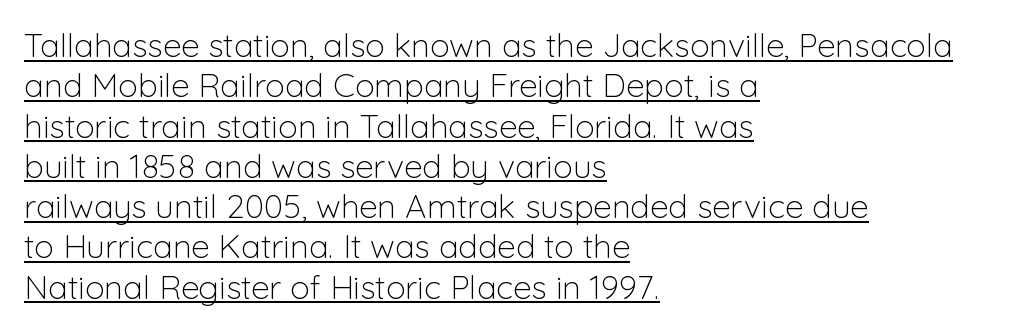
{"serif": "no", "italic": "no", "bold": "no", "weight": "light", "width": "normal", "stroke_contrast": "low", "x_height": "medium", "monospaced": "no", "underline": "yes", "align": "left", "line_spacing_ratio": 1.22, "letter_spacing": "normal", "letter_spacing_em": 0.0, "glyph_px": 33}
